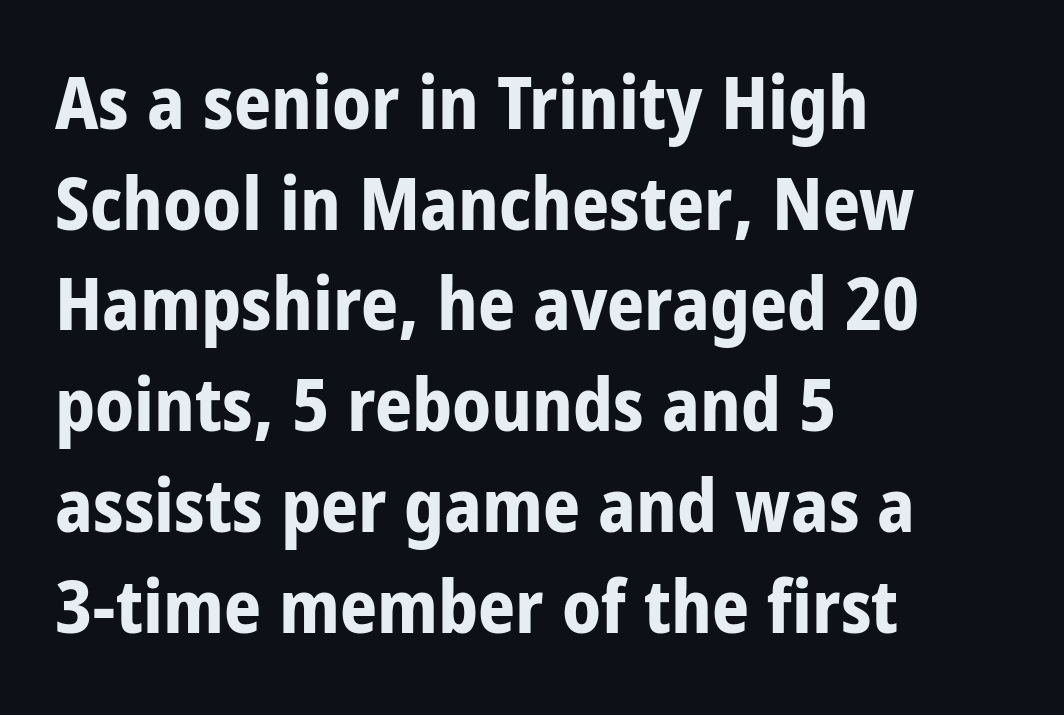
Q: Is the text bold? A: Yes.
Q: Is the text italic (slanted)? A: No, it is upright.
Q: Is the typeface a serif or a sans-serif typeface? A: Sans-serif.
Q: Is the text underlined? A: No.
Q: How is the paragraph aligned? A: Left-aligned.
Q: Is the spacing between letters normal or unusually wide? A: Normal.
Q: Is the spacing between lines tight, normal or loose? A: Normal.
Q: Width (condensed, normal, or wide)? A: Condensed.
Q: Stroke contrast? A: Low.
Q: x-height? A: Large.
Q: Monospaced? A: No.
